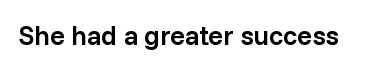
The image shows 27 px text type, upright; set normal letter spacing, not underlined.
